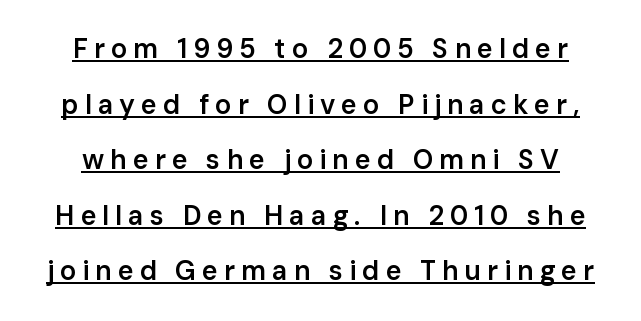
The image shows 27 px text type, upright; set loose line spacing (2.06x), unusually wide letter spacing (+0.22 em), underlined.
